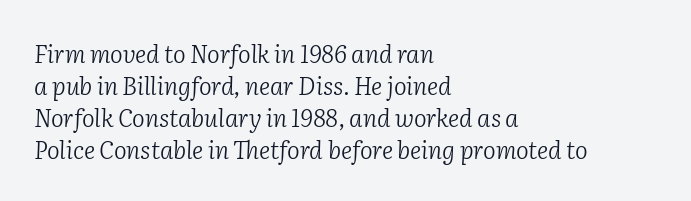
Q: Is the text bold? A: No.
Q: Is the text italic (slanted)? A: Yes, it leans right by about 2 degrees.
Q: Is the text underlined? A: No.
Q: How is the paragraph aligned? A: Left-aligned.
Q: Is the spacing between letters normal or unusually wide? A: Normal.
Q: Is the spacing between lines tight, normal or loose? A: Normal.
